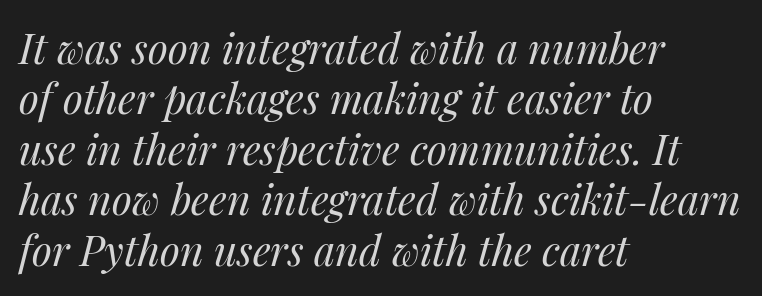
Spacing verdict: proportional, widths tailored to each character. The weight would be labelled regular, book, light, or lighter still. All the whitespace from short lines collects on the right. The foot of each line stays bare and open. Nobody touched the tracking dial on this one. This is oblique type, the kind used for emphasis or titles.
